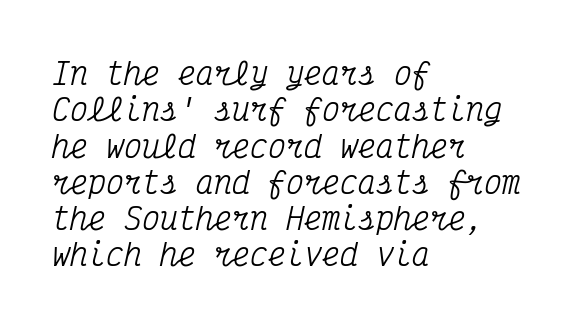
{"serif": "yes", "italic": "yes", "lean": "right", "slant_degrees": 12, "width": "condensed", "stroke_contrast": "medium", "x_height": "medium", "monospaced": "yes", "underline": "no", "align": "left", "line_spacing_ratio": 1.21, "letter_spacing": "normal", "letter_spacing_em": 0.0, "glyph_px": 30}
